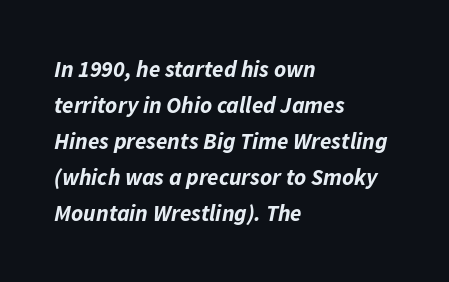
The image shows 23 px bold type, italic (leaning right); set left-aligned, normal line spacing (1.56x), normal letter spacing, not underlined.
